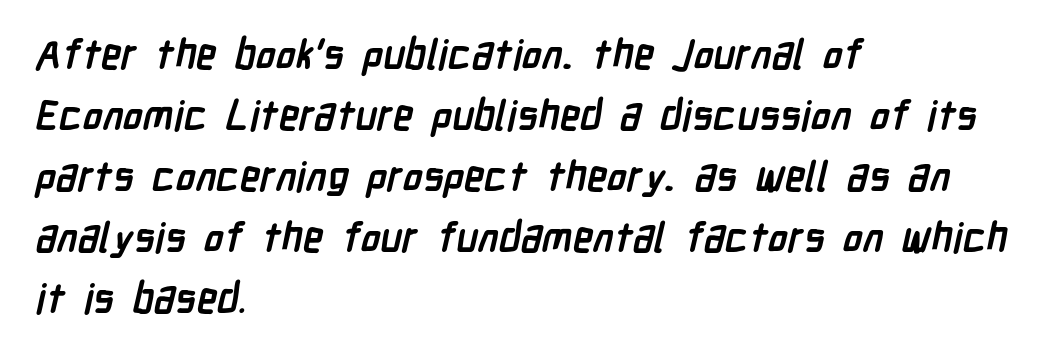
Letters rest on an invisible, unmarked baseline. Line spacing here is normal. The compositor pushed each line to the left boundary. A typesetter would call this proportional, since set widths differ per character. Words appear dense and cohesive because spacing is normal. Serif or sans? Sans — the stroke terminals are bare.
